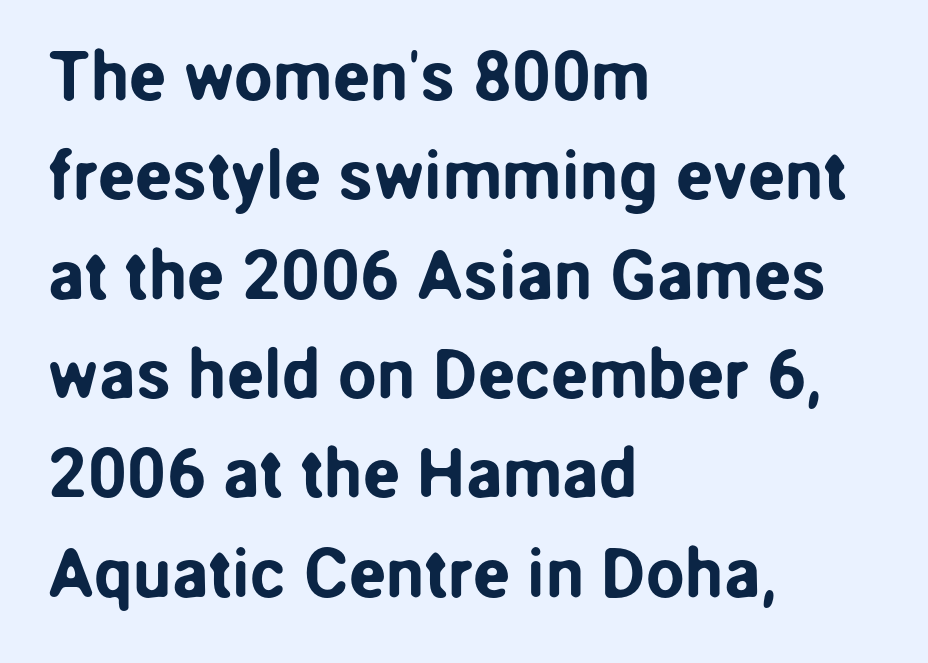
{"serif": "no", "italic": "no", "width": "normal", "stroke_contrast": "low", "x_height": "medium", "monospaced": "no", "underline": "no", "align": "left", "line_spacing": "normal", "line_spacing_ratio": 1.44, "letter_spacing": "normal", "letter_spacing_em": 0.0, "glyph_px": 69}
